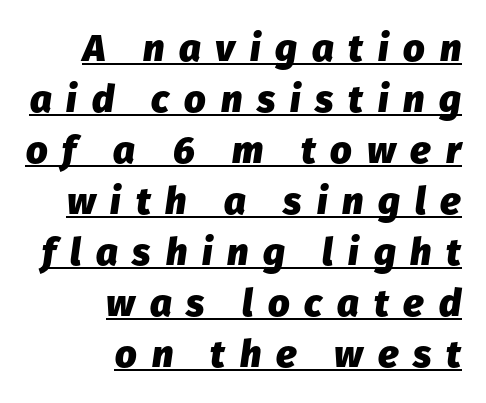
The space between consecutive lines is moderate. The font is running at its bold setting. Is the letter spacing exaggerated? Yes — the characters are pushed far apart. Notice how the passage keeps a crisp vertical edge on the right only. You could not count columns in this text — the font is proportionally spaced.
